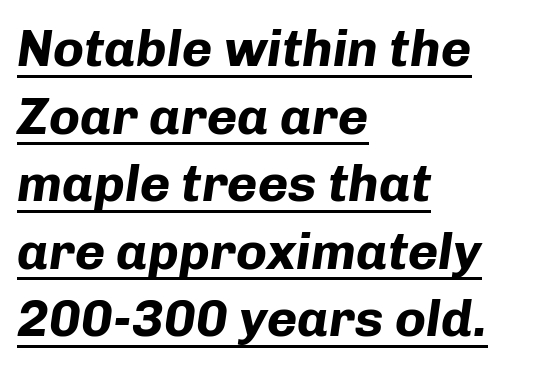
Q: Is the text bold? A: Yes.
Q: Is the text italic (slanted)? A: Yes, it leans right by about 8 degrees.
Q: Is the text underlined? A: Yes.
Q: How is the paragraph aligned? A: Left-aligned.
Q: Is the spacing between letters normal or unusually wide? A: Normal.
Q: Is the spacing between lines tight, normal or loose? A: Normal.
Q: Width (condensed, normal, or wide)? A: Normal.
Q: Stroke contrast? A: Low.
Q: x-height? A: Medium.
Q: Monospaced? A: No.
